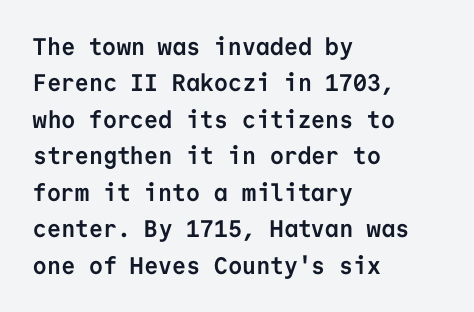
{"italic": "no", "bold": "yes", "underline": "no", "align": "left", "line_spacing": "normal", "line_spacing_ratio": 1.52, "letter_spacing": "normal", "letter_spacing_em": 0.0, "glyph_px": 24}
